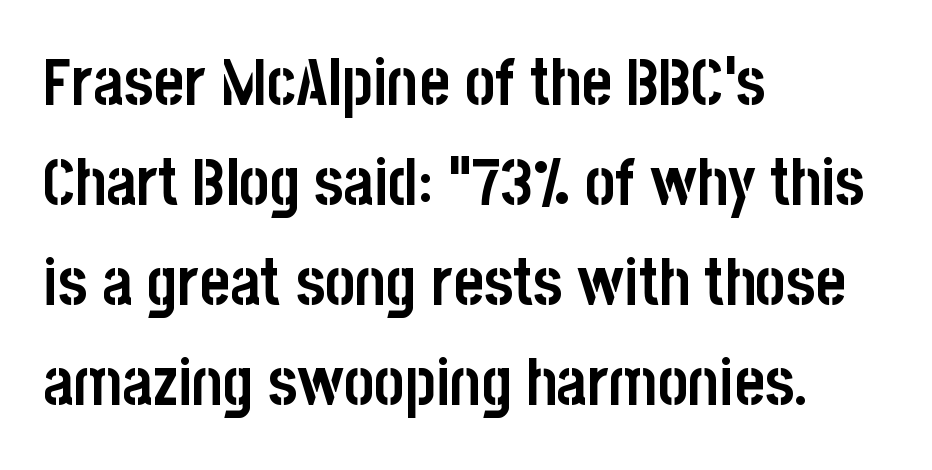
The image shows 65 px semibold, condensed sans-serif type, upright; set left-aligned, normal line spacing (1.54x), normal letter spacing, not underlined; low stroke contrast and a large x-height.
